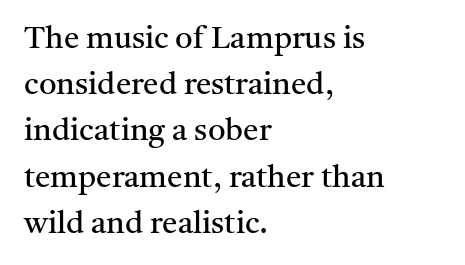
Q: Is the text bold? A: No.
Q: Is the text italic (slanted)? A: No, it is upright.
Q: Is the typeface a serif or a sans-serif typeface? A: Serif.
Q: Is the text underlined? A: No.
Q: How is the paragraph aligned? A: Left-aligned.
Q: Is the spacing between letters normal or unusually wide? A: Normal.
Q: Is the spacing between lines tight, normal or loose? A: Normal.
Q: Width (condensed, normal, or wide)? A: Normal.
Q: Stroke contrast? A: Medium.
Q: x-height? A: Medium.
Q: Monospaced? A: No.
